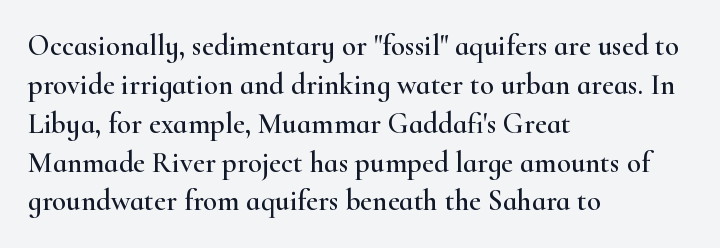
{"serif": "yes", "italic": "no", "width": "wide", "stroke_contrast": "high", "x_height": "small", "monospaced": "no", "underline": "no", "align": "left", "line_spacing": "normal", "line_spacing_ratio": 1.34, "letter_spacing": "normal", "letter_spacing_em": 0.0, "glyph_px": 29}
